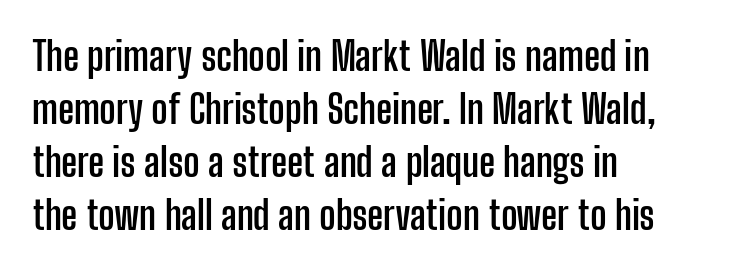
The font is running at its bold setting. A student would call this left alignment; a typographer would say flush left, rag right. The typography opts for an upright posture over an oblique one. Letterform terminals end flat and unadorned throughout the passage. Has an underline been added? It has not. Tracking here is standard; glyphs follow each other at the usual distance.
